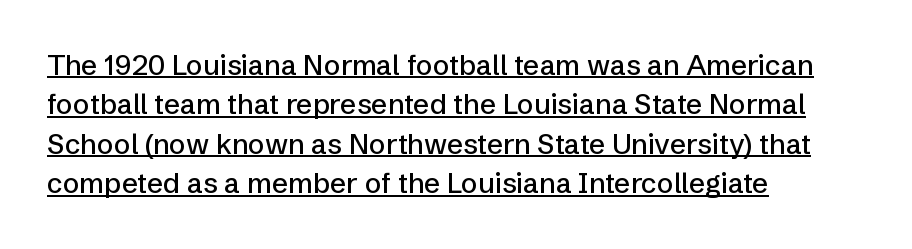
The image shows 28 px sans-serif type, upright; set left-aligned, normal line spacing (1.41x), normal letter spacing, underlined; low stroke contrast and a medium x-height.
